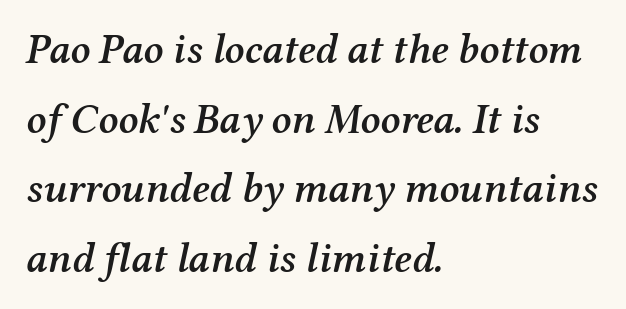
Leading matches the norm, producing a regular column. Where is the straight margin? On the left. Is this a fixed-width face? No — the glyphs have proportional, varying widths. Beneath every word, the page is bare. As a designer I'd log this as weight 600, semibold. This is serif lettering, the kind often seen in printed books.
